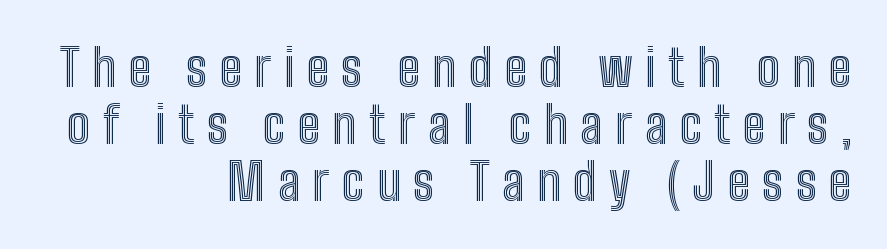
Q: Is the text italic (slanted)? A: No, it is upright.
Q: Is the text underlined? A: No.
Q: How is the paragraph aligned? A: Right-aligned.
Q: Is the spacing between letters normal or unusually wide? A: Unusually wide.
Q: Is the spacing between lines tight, normal or loose? A: Tight.
Q: Width (condensed, normal, or wide)? A: Condensed.
Q: x-height? A: Medium.
Q: Monospaced? A: No.
